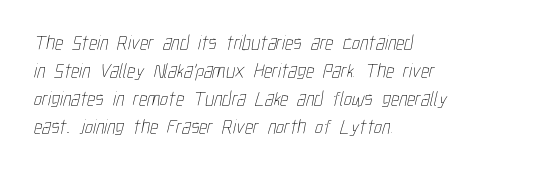
Q: Is the text bold? A: No.
Q: Is the text underlined? A: No.
Q: How is the paragraph aligned? A: Left-aligned.
Q: Is the spacing between letters normal or unusually wide? A: Normal.
Q: Is the spacing between lines tight, normal or loose? A: Normal.
